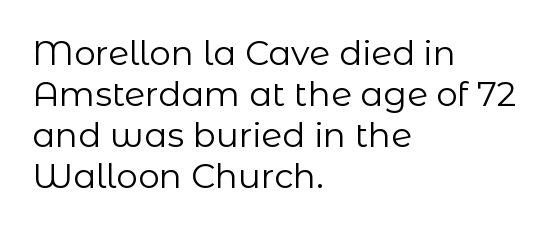
Ink coverage per letter is moderate at most. The paragraph has a hard left edge and a soft right edge. Beneath every word, the page is bare. Nope, no serifs anywhere on these letters. Think of a printed novel: that variable character pitch is what you see here.
